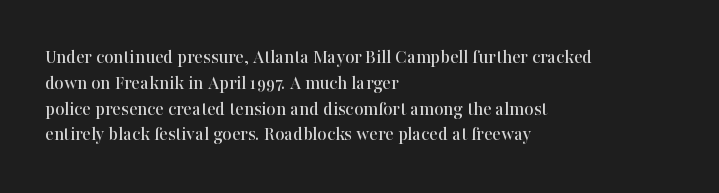
{"italic": "no", "underline": "no", "align": "left", "line_spacing": "normal", "line_spacing_ratio": 1.29, "letter_spacing": "normal", "letter_spacing_em": 0.0, "glyph_px": 20}
